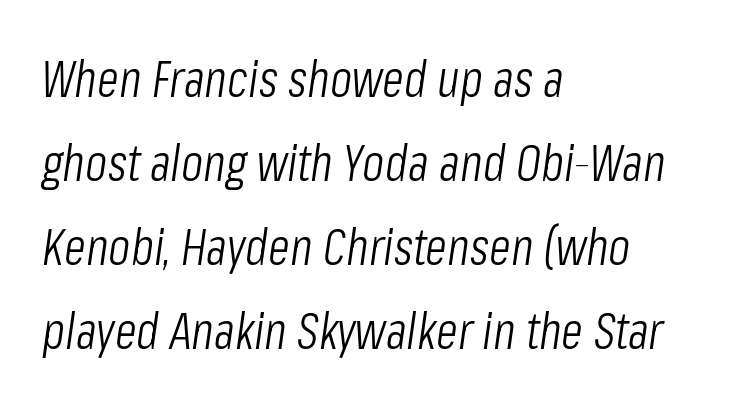
The image shows 51 px light, condensed type, italic (leaning right); set left-aligned, normal line spacing (1.65x), normal letter spacing, not underlined; low stroke contrast and a medium x-height.
